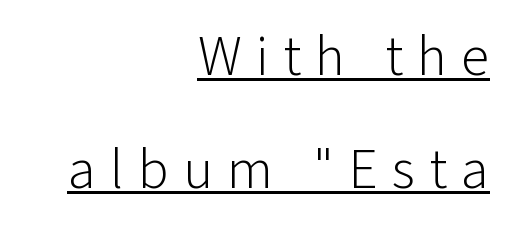
The image shows 57 px light sans-serif type, upright; set right-aligned, loose line spacing (1.99x), unusually wide letter spacing (+0.25 em), underlined; low stroke contrast and a medium x-height.
